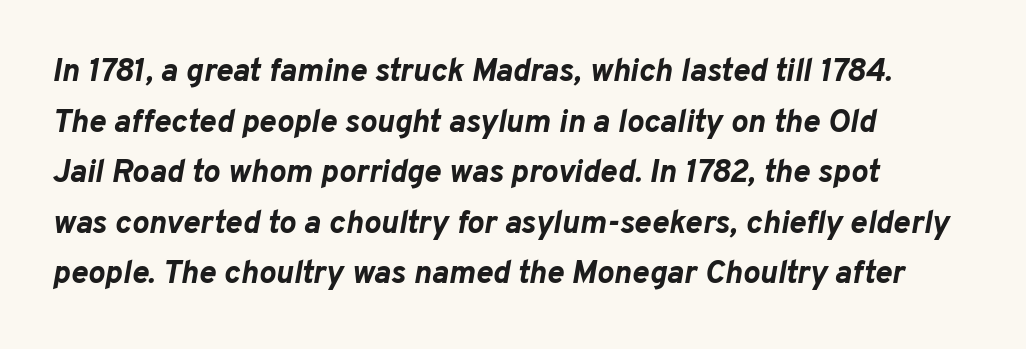
Q: Is the text bold? A: Yes.
Q: Is the text italic (slanted)? A: Yes, it leans right by about 10 degrees.
Q: Is the text underlined? A: No.
Q: How is the paragraph aligned? A: Left-aligned.
Q: Is the spacing between letters normal or unusually wide? A: Normal.
Q: Is the spacing between lines tight, normal or loose? A: Normal.
Q: Width (condensed, normal, or wide)? A: Normal.
Q: Stroke contrast? A: Low.
Q: x-height? A: Medium.
Q: Monospaced? A: No.
